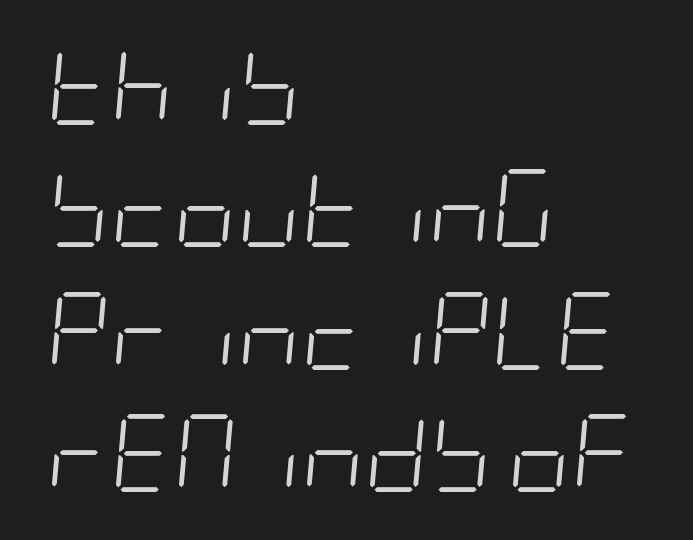
The image shows 78 px light, condensed type, italic (leaning right); set left-aligned, normal line spacing (1.57x), normal letter spacing, not underlined; low stroke contrast and a large x-height.
